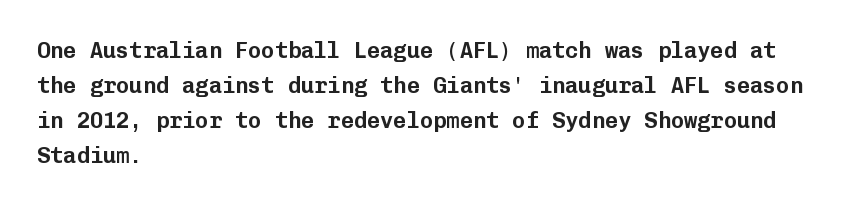
The vertical gap from one line to the next is medium. In terms of posture, this sample is upright. The ragged edge is on the right, which tells us the setting is flush left. Look at the tracking — it's just the regular setting, nothing added. Only glyphs here, with clear space below each row.
